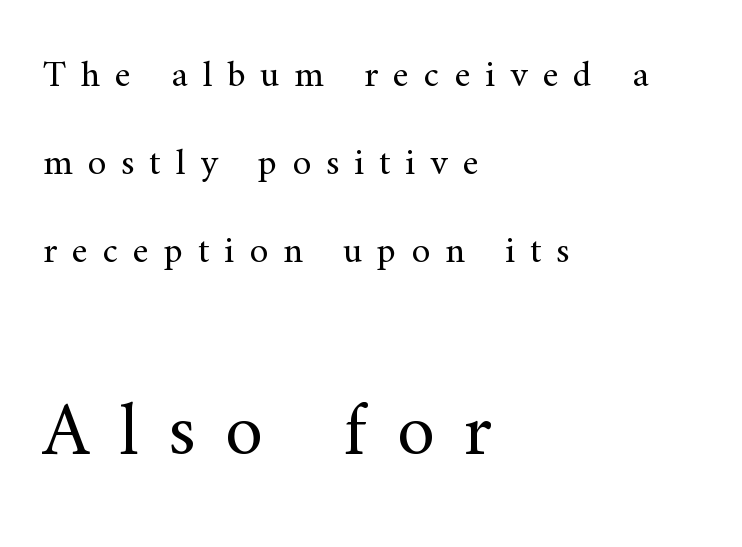
{"serif": "yes", "italic": "no", "bold": "no", "weight": "regular", "width": "normal", "stroke_contrast": "medium", "x_height": "small", "monospaced": "no", "underline": "no", "align": "left", "line_spacing": "loose", "line_spacing_ratio": 2.32, "letter_spacing": "wide", "letter_spacing_em": 0.39, "larger_block": "second", "size_ratio": 2.0, "glyph_px": 76}
